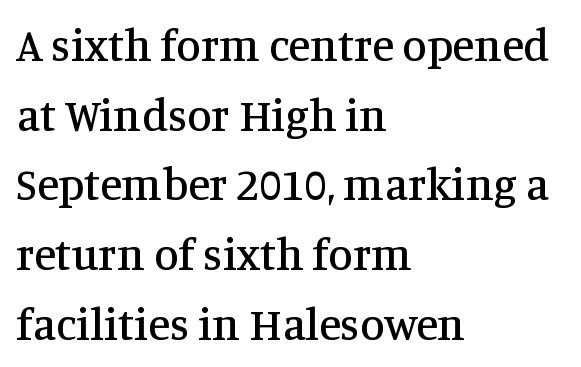
The image shows 45 px serif type, upright; set left-aligned, normal line spacing (1.55x), normal letter spacing, not underlined; medium stroke contrast and a large x-height.
